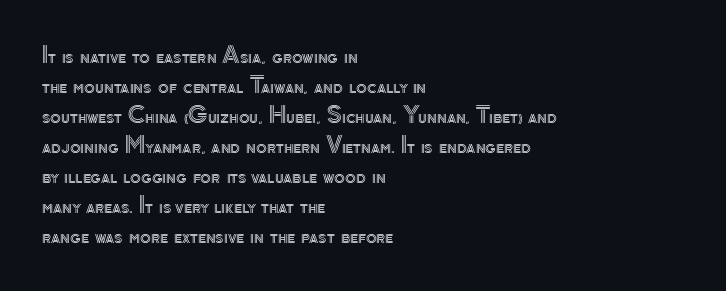
The image shows 22 px text type, upright; set left-aligned, normal line spacing (1.36x), normal letter spacing, not underlined.
